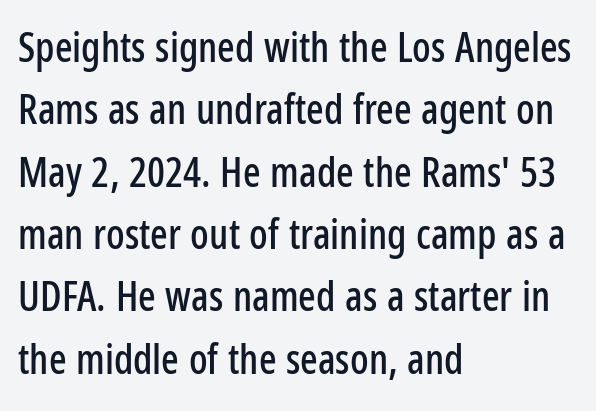
{"serif": "no", "italic": "no", "width": "condensed", "stroke_contrast": "low", "x_height": "medium", "monospaced": "no", "underline": "no", "align": "left", "line_spacing": "normal", "line_spacing_ratio": 1.52, "letter_spacing": "normal", "letter_spacing_em": 0.0, "glyph_px": 41}
